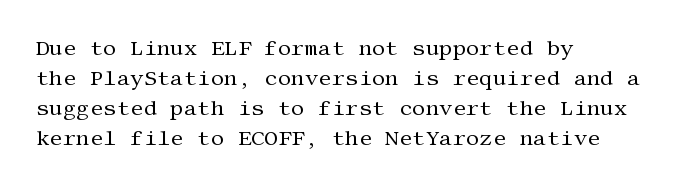
The image shows 21 px text type, upright; set left-aligned, normal line spacing (1.43x), normal letter spacing, not underlined.
